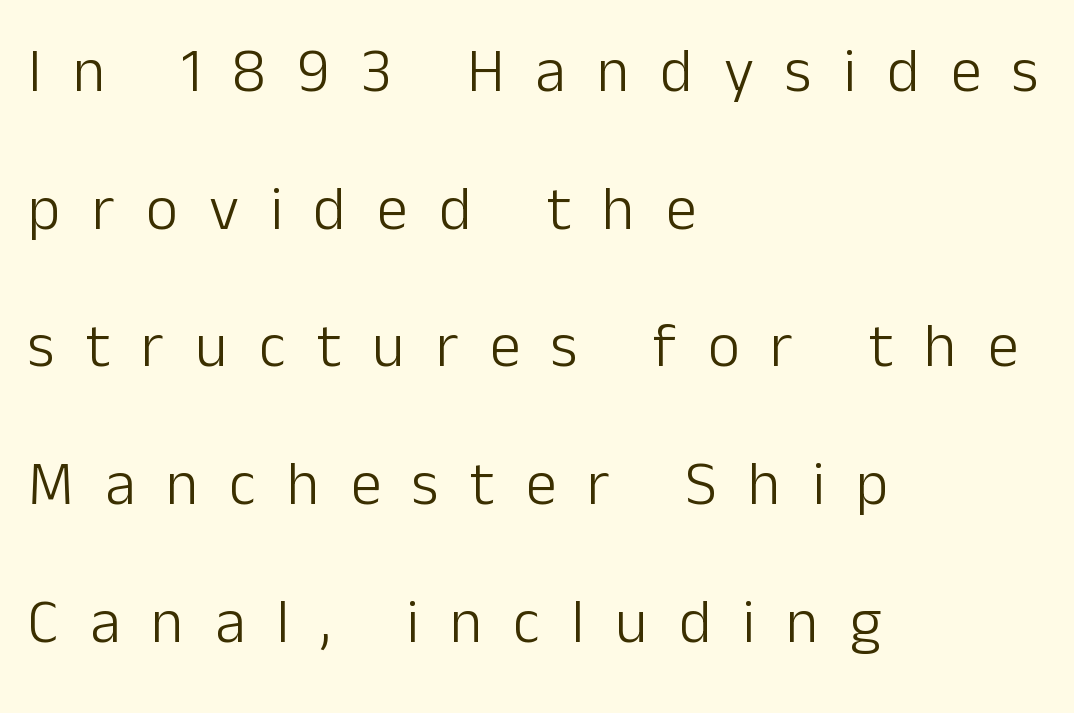
Q: Is the text bold? A: No.
Q: Is the text italic (slanted)? A: No, it is upright.
Q: Is the typeface a serif or a sans-serif typeface? A: Sans-serif.
Q: Is the text underlined? A: No.
Q: How is the paragraph aligned? A: Left-aligned.
Q: Is the spacing between letters normal or unusually wide? A: Unusually wide.
Q: Is the spacing between lines tight, normal or loose? A: Loose.
Q: Width (condensed, normal, or wide)? A: Normal.
Q: Stroke contrast? A: Low.
Q: x-height? A: Medium.
Q: Monospaced? A: No.
